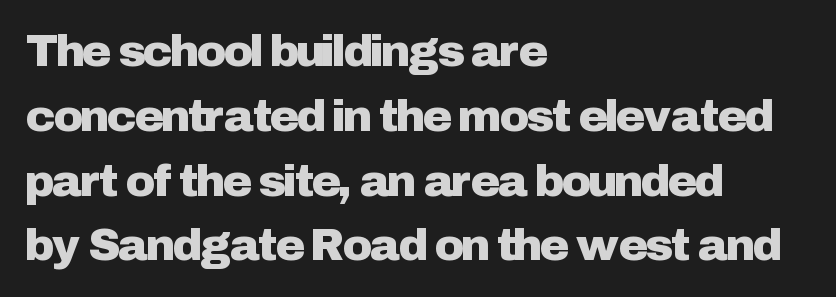
Q: Is the text italic (slanted)? A: No, it is upright.
Q: Is the typeface a serif or a sans-serif typeface? A: Sans-serif.
Q: Is the text underlined? A: No.
Q: How is the paragraph aligned? A: Left-aligned.
Q: Is the spacing between letters normal or unusually wide? A: Normal.
Q: Is the spacing between lines tight, normal or loose? A: Normal.
Q: Width (condensed, normal, or wide)? A: Normal.
Q: Stroke contrast? A: Low.
Q: x-height? A: Medium.
Q: Monospaced? A: No.
